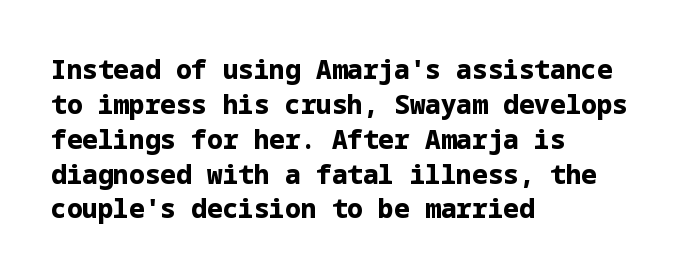
{"italic": "no", "bold": "yes", "underline": "no", "align": "left", "line_spacing": "normal", "line_spacing_ratio": 1.34, "letter_spacing": "normal", "letter_spacing_em": 0.0, "glyph_px": 26}
